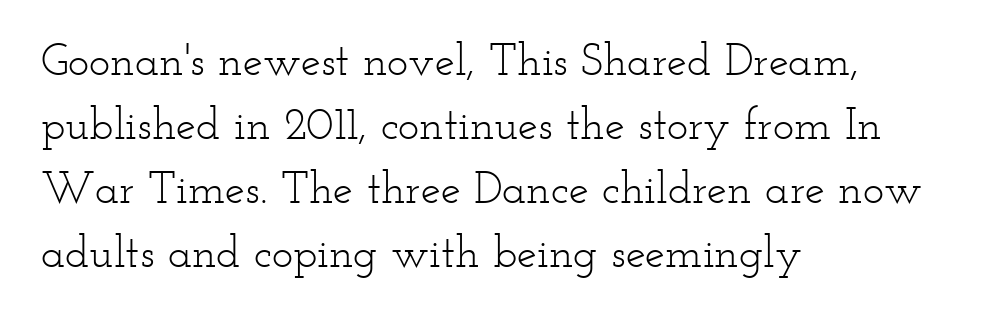
{"serif": "yes", "italic": "no", "bold": "no", "weight": "light", "width": "wide", "stroke_contrast": "low", "x_height": "small", "monospaced": "no", "underline": "no", "align": "left", "line_spacing": "normal", "line_spacing_ratio": 1.42, "letter_spacing": "normal", "letter_spacing_em": 0.0, "glyph_px": 45}
